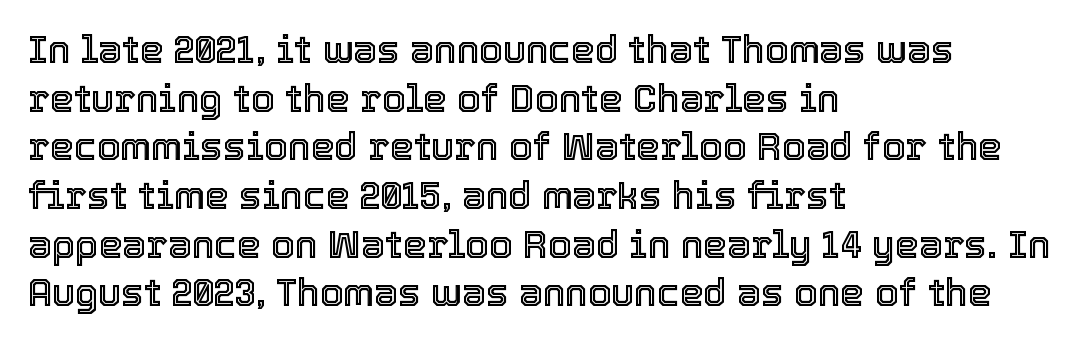
The image shows 38 px text type, upright; set left-aligned, normal line spacing (1.28x), normal letter spacing, not underlined; a medium x-height.
